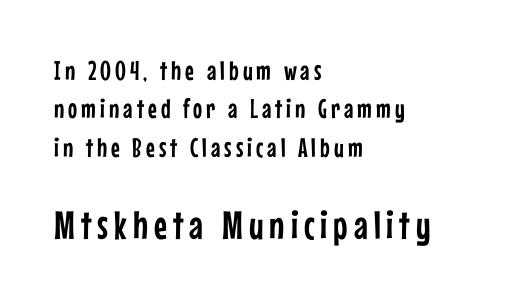
The image shows 40 px condensed sans-serif type, upright; set left-aligned, normal line spacing (1.42x), not underlined; the second (bottom) block is 1.48x larger; low stroke contrast and a medium x-height.
